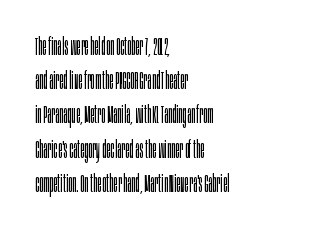
{"italic": "no", "bold": "no", "underline": "no", "align": "left", "line_spacing": "normal", "line_spacing_ratio": 1.37, "letter_spacing": "normal", "letter_spacing_em": 0.0, "glyph_px": 25}
